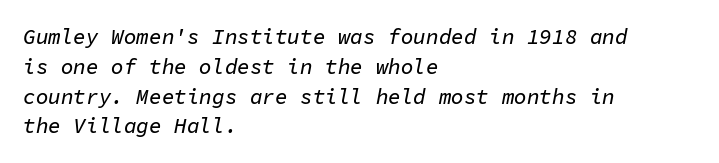
Honestly, the letter spacing is just normal — you wouldn't notice it. A bare baseline throughout the passage. One glance says typical: line gaps are just what's usual. Short and long lines alike share a common starting point at left. Italic? Definitely — the glyphs are oblique.
